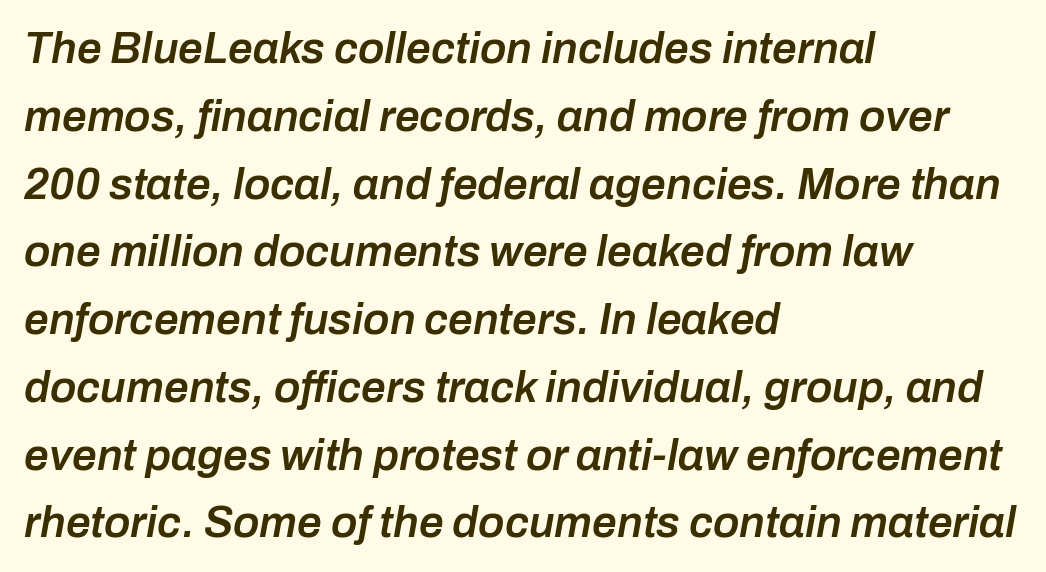
{"italic": "yes", "lean": "right", "slant_degrees": 10, "bold": "semi", "weight": "semibold", "width": "normal", "stroke_contrast": "low", "x_height": "medium", "monospaced": "no", "underline": "no", "align": "left", "line_spacing": "normal", "line_spacing_ratio": 1.54, "letter_spacing": "normal", "letter_spacing_em": 0.0, "glyph_px": 44}
